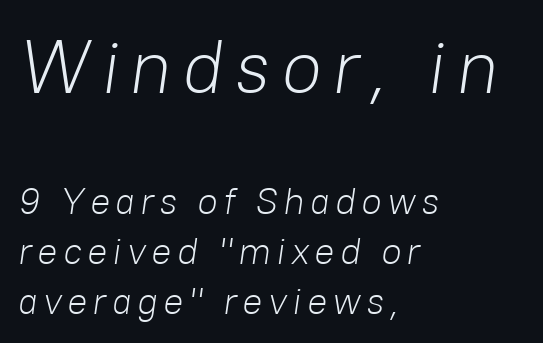
Vertically, the passage feels balanced, rows spaced as you'd expect. The gap between lines stays unmarked. Line starts are locked; line ends wander. Slant detected: the letters are inclined. This reads as an unemphasized weight, regular at the heaviest.
